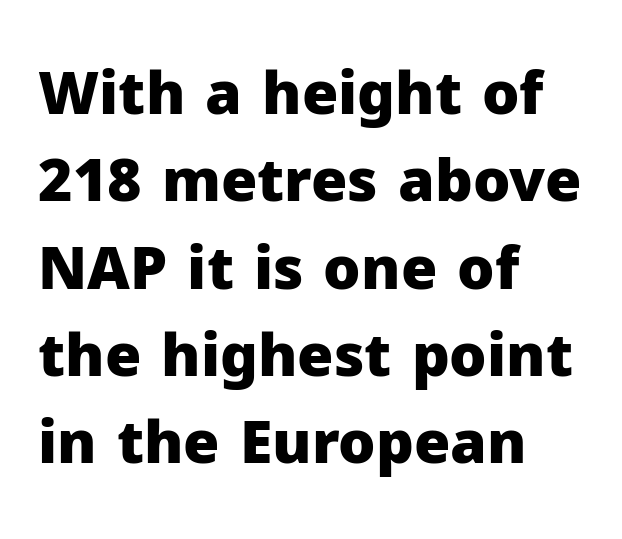
The image shows 59 px heavy sans-serif type, upright; set left-aligned, normal line spacing (1.48x), normal letter spacing, not underlined; low stroke contrast and a medium x-height.
